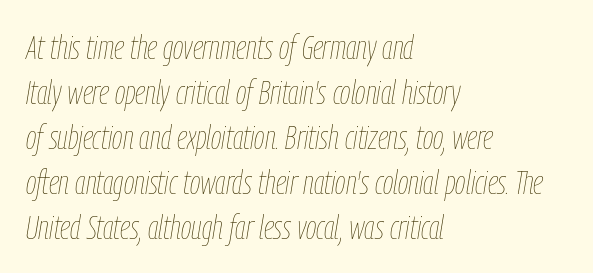
The image shows 34 px thin, condensed type, italic (leaning right); set left-aligned, normal line spacing (1.32x), normal letter spacing, not underlined; low stroke contrast and a medium x-height.
